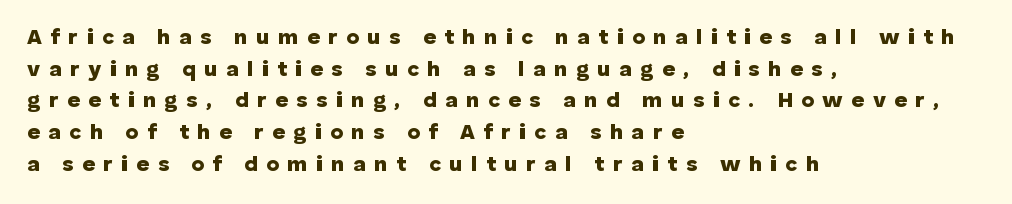
Plenty of ink on the page — the face is bold. The rows are spaced the way most documents space them. Rendered with straight, roman letterforms. This sample is left-justified, so line endings fall wherever the words run out.
